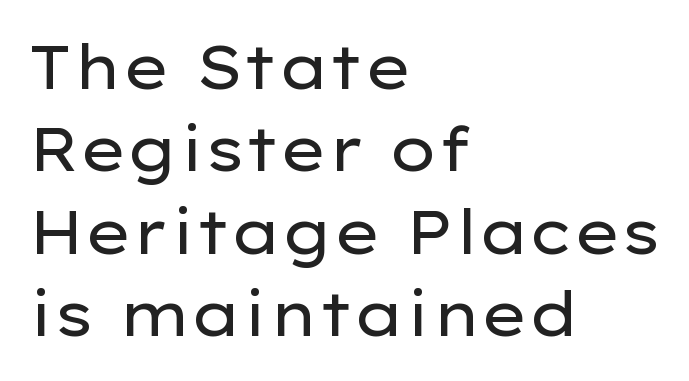
Standard letterfit; no display-style spreading of the glyphs. Posture: straight, roman, zero tilt. A light-to-regular cut is what we see here. Leading: standard.
